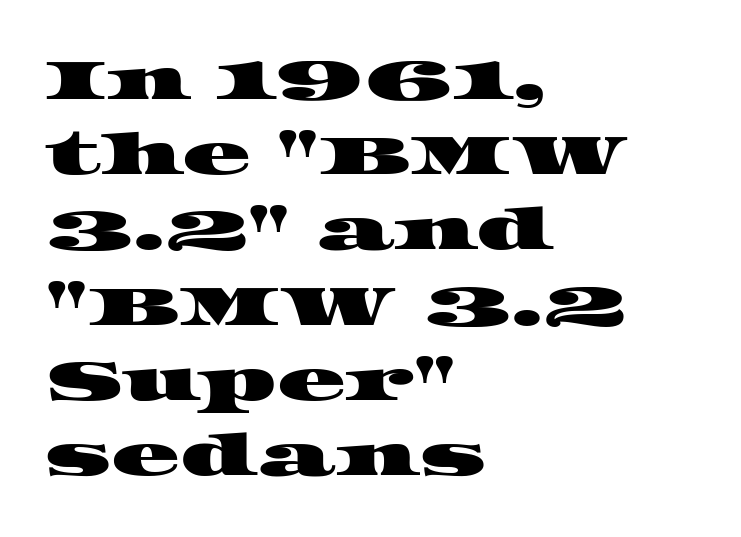
{"serif": "yes", "width": "wide", "stroke_contrast": "high", "x_height": "large", "monospaced": "no", "underline": "no", "align": "left", "line_spacing": "normal", "line_spacing_ratio": 1.32, "letter_spacing": "normal", "letter_spacing_em": 0.0, "glyph_px": 57}
